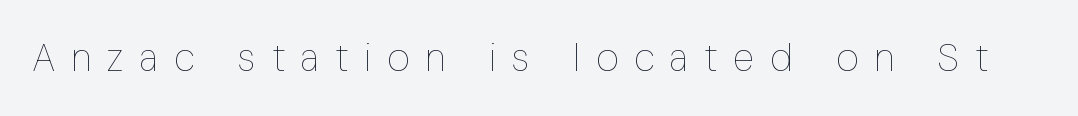
Q: Is the text bold? A: No.
Q: Is the text italic (slanted)? A: No, it is upright.
Q: Is the text underlined? A: No.
Q: Is the spacing between letters normal or unusually wide? A: Unusually wide.
Q: Width (condensed, normal, or wide)? A: Condensed.
Q: Stroke contrast? A: Low.
Q: x-height? A: Medium.
Q: Monospaced? A: No.
